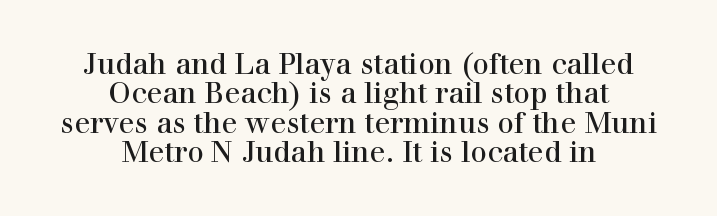
{"serif": "yes", "italic": "no", "bold": "no", "weight": "regular", "width": "normal", "stroke_contrast": "high", "x_height": "medium", "monospaced": "no", "underline": "no", "align": "center", "line_spacing": "tight", "line_spacing_ratio": 1.01, "letter_spacing": "normal", "letter_spacing_em": 0.0, "glyph_px": 29}
